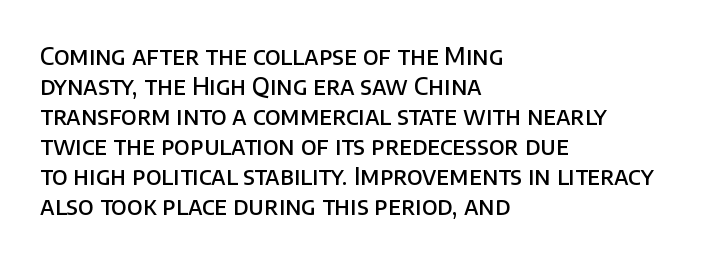
{"italic": "no", "bold": "semi", "underline": "no", "align": "left", "line_spacing": "normal", "line_spacing_ratio": 1.25, "letter_spacing": "normal", "letter_spacing_em": 0.0, "glyph_px": 24}
